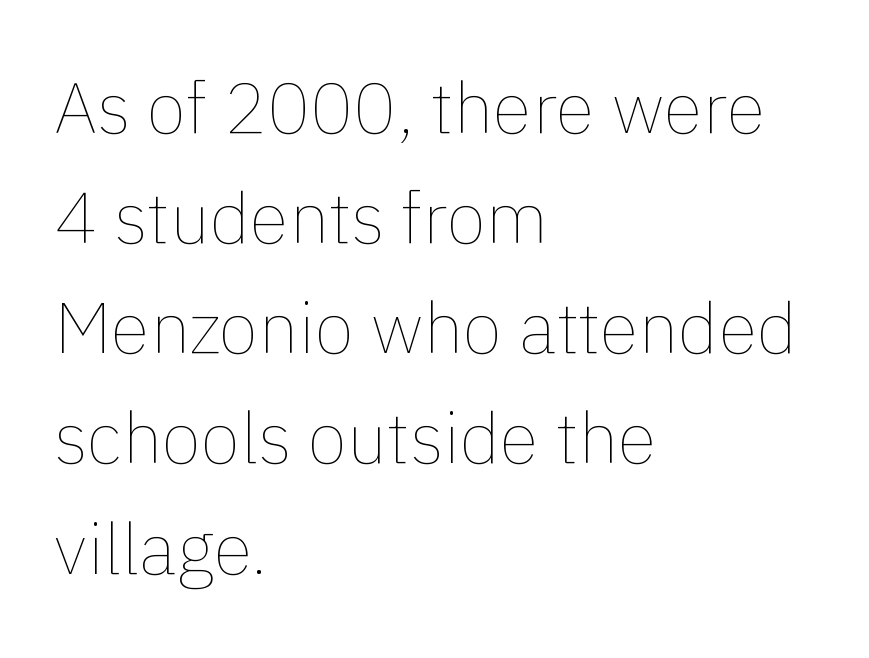
{"italic": "no", "bold": "no", "weight": "thin", "width": "normal", "stroke_contrast": "low", "x_height": "medium", "monospaced": "no", "underline": "no", "align": "left", "line_spacing": "normal", "line_spacing_ratio": 1.53, "letter_spacing": "normal", "letter_spacing_em": 0.0, "glyph_px": 72}
